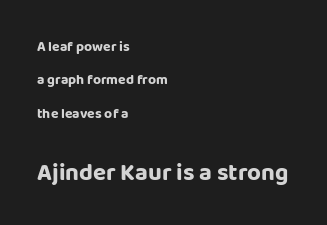
The image shows 24 px text type, upright; set left-aligned, loose line spacing (2.39x), normal letter spacing, not underlined; the second (bottom) block is 1.71x larger.
